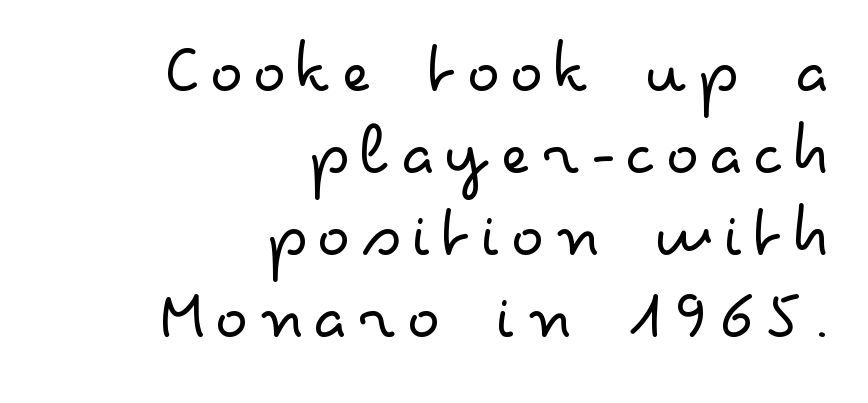
The face used here is a sans, in the tradition of grotesques and geometrics. Proportional: the letters do not fall into vertical columns. This is the regular roman posture of the typeface. Typeset ragged left — the right edge is the straight one. Interline gaps are noticeably narrow in this sample.
